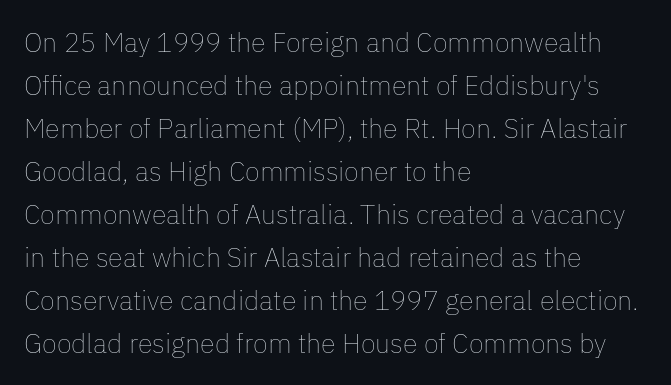
The image shows 27 px text type, upright; set left-aligned, normal line spacing (1.59x), normal letter spacing, not underlined.
